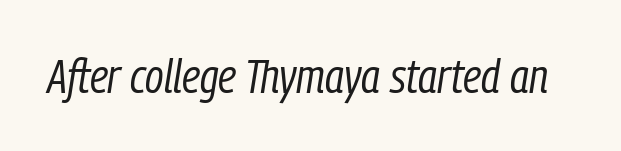
The image shows 47 px regular-weight, condensed type, italic (leaning right); set normal letter spacing, not underlined; low stroke contrast and a medium x-height.
